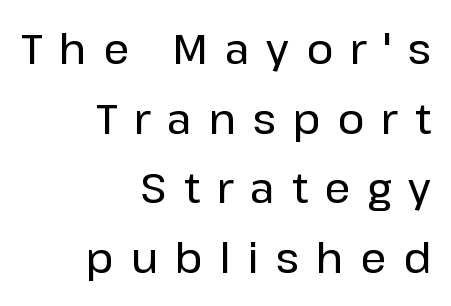
The image shows 41 px sans-serif type, upright; set right-aligned, normal line spacing (1.7x), unusually wide letter spacing (+0.41 em), not underlined; low stroke contrast and a medium x-height.
